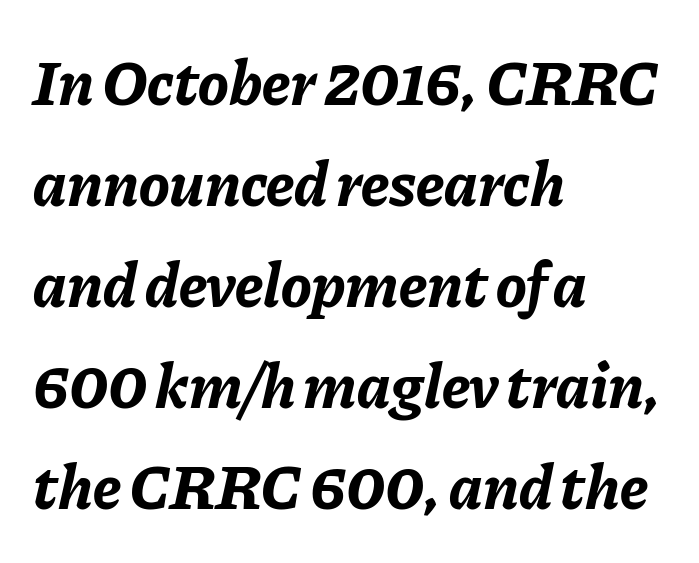
Compared with ordinary roman type, these characters are visibly tilted. Is this a fixed-width face? No — the glyphs have proportional, varying widths. Casual observation: everything's shoved over to the left. A normal amount of white space separates one row of letters from the next. Stroke thickness is high; the sample reads as a true bold.
